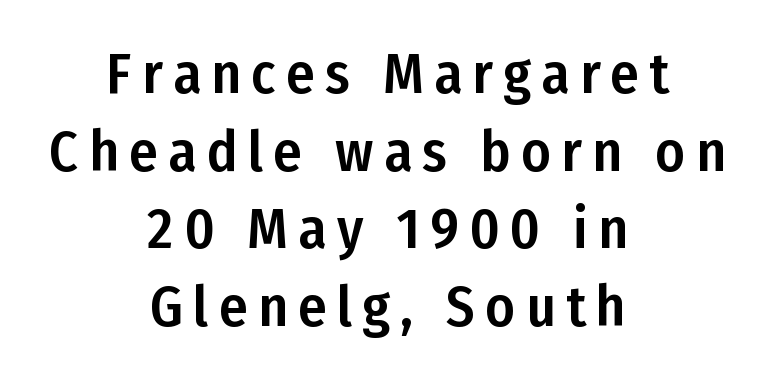
{"serif": "no", "italic": "no", "width": "condensed", "stroke_contrast": "low", "x_height": "medium", "monospaced": "no", "underline": "no", "align": "center", "line_spacing": "normal", "line_spacing_ratio": 1.36, "glyph_px": 57}
